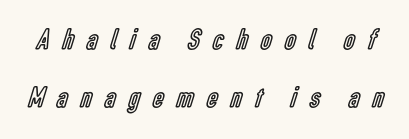
This sample has the flowing, uneven cadence of proportional lettering. Look at the tracking — it's clearly loosened, letters drifting apart. Has an underline been added? It has not. One glance says open: line gaps are wider than usual.
